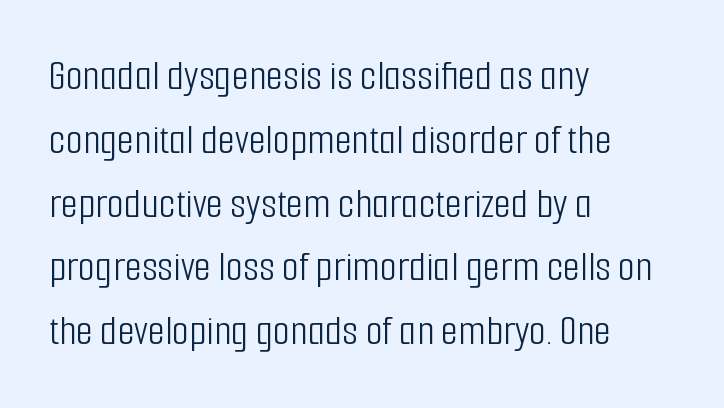
{"serif": "no", "italic": "no", "bold": "no", "weight": "light", "width": "condensed", "stroke_contrast": "low", "x_height": "medium", "monospaced": "no", "underline": "no", "align": "left", "line_spacing": "normal", "line_spacing_ratio": 1.45, "letter_spacing": "normal", "letter_spacing_em": 0.0, "glyph_px": 44}
